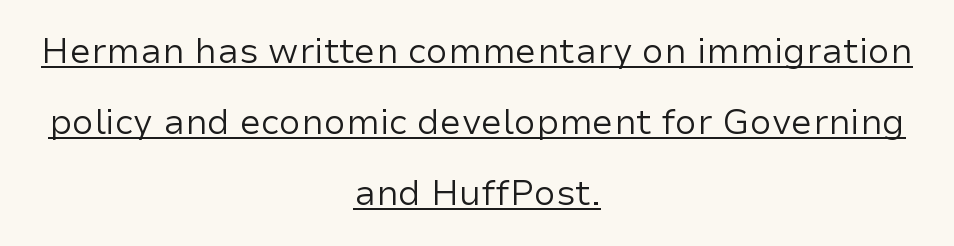
The image shows 35 px regular-weight sans-serif type, upright; set centered, loose line spacing (2.03x), normal letter spacing, underlined; low stroke contrast and a medium x-height.
